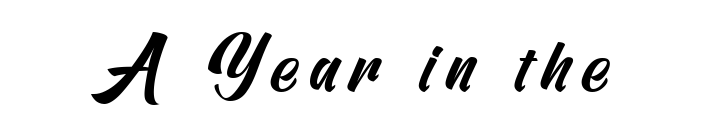
{"serif": "no", "width": "condensed", "stroke_contrast": "medium", "x_height": "small", "underline": "no", "glyph_px": 74}
